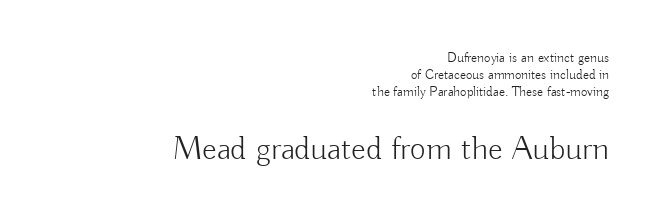
The image shows 34 px light sans-serif type, upright; set right-aligned, line spacing 1.23x, normal letter spacing, not underlined; the second (bottom) block is 2.43x larger; low stroke contrast and a small x-height.
